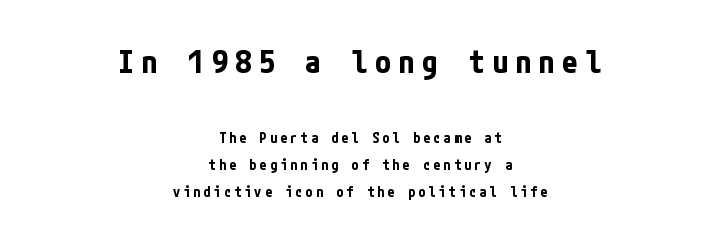
Q: Is the text bold? A: Yes.
Q: Is the text italic (slanted)? A: No, it is upright.
Q: Is the typeface a serif or a sans-serif typeface? A: Sans-serif.
Q: Is the text underlined? A: No.
Q: How is the paragraph aligned? A: Centered.
Q: Is the spacing between letters normal or unusually wide? A: Unusually wide.
Q: Is the spacing between lines tight, normal or loose? A: Loose.
Q: Which block of text is set in a larger size, the first (top) or the second (bottom)? A: The first (top) one.
Q: Width (condensed, normal, or wide)? A: Condensed.
Q: Stroke contrast? A: Low.
Q: x-height? A: Medium.
